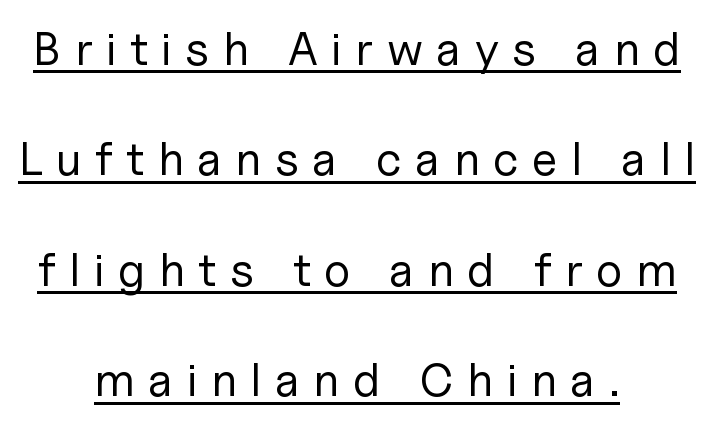
Q: Is the text bold? A: No.
Q: Is the text italic (slanted)? A: No, it is upright.
Q: Is the typeface a serif or a sans-serif typeface? A: Sans-serif.
Q: Is the text underlined? A: Yes.
Q: How is the paragraph aligned? A: Centered.
Q: Is the spacing between letters normal or unusually wide? A: Unusually wide.
Q: Is the spacing between lines tight, normal or loose? A: Loose.
Q: Width (condensed, normal, or wide)? A: Normal.
Q: Stroke contrast? A: Low.
Q: x-height? A: Medium.
Q: Monospaced? A: No.
